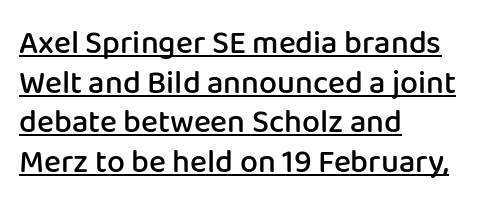
Q: Is the text bold? A: Semi-bold.
Q: Is the text italic (slanted)? A: No, it is upright.
Q: Is the typeface a serif or a sans-serif typeface? A: Sans-serif.
Q: Is the text underlined? A: Yes.
Q: How is the paragraph aligned? A: Left-aligned.
Q: Is the spacing between letters normal or unusually wide? A: Normal.
Q: Width (condensed, normal, or wide)? A: Normal.
Q: Stroke contrast? A: Low.
Q: x-height? A: Medium.
Q: Monospaced? A: No.
